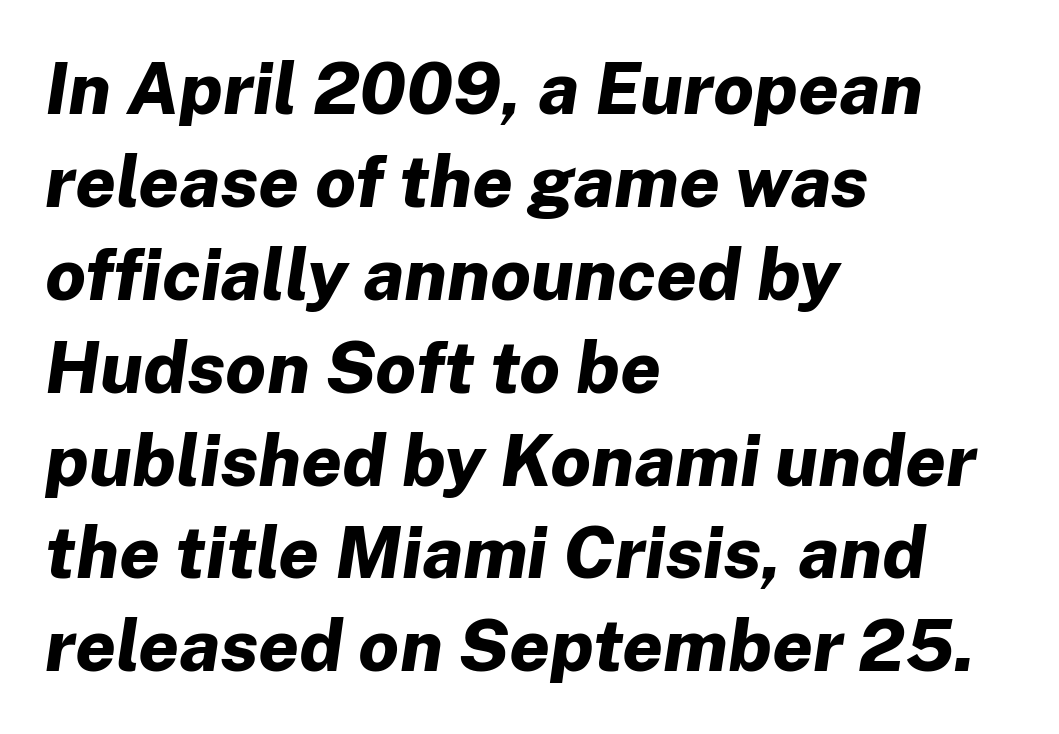
{"italic": "yes", "lean": "right", "slant_degrees": 8, "bold": "yes", "weight": "bold", "width": "normal", "stroke_contrast": "low", "x_height": "medium", "monospaced": "no", "underline": "no", "align": "left", "line_spacing": "normal", "line_spacing_ratio": 1.29, "letter_spacing": "normal", "letter_spacing_em": 0.0, "glyph_px": 72}
